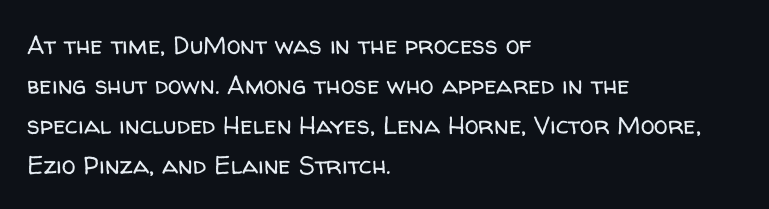
The image shows 25 px text type, upright; set left-aligned, normal line spacing (1.6x), normal letter spacing, not underlined.
